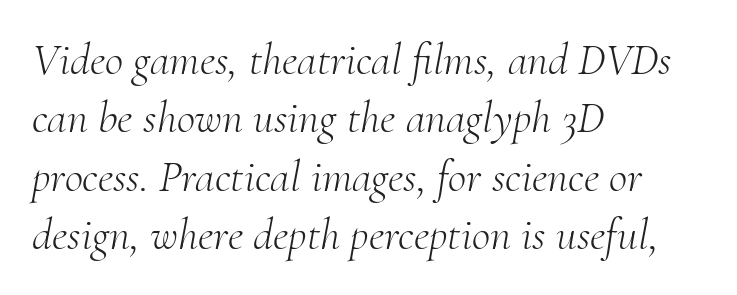
Q: Is the text bold? A: No.
Q: Is the text italic (slanted)? A: Yes, it leans right by about 10 degrees.
Q: Is the typeface a serif or a sans-serif typeface? A: Serif.
Q: Is the text underlined? A: No.
Q: How is the paragraph aligned? A: Left-aligned.
Q: Is the spacing between letters normal or unusually wide? A: Normal.
Q: Is the spacing between lines tight, normal or loose? A: Normal.
Q: Width (condensed, normal, or wide)? A: Normal.
Q: Stroke contrast? A: Medium.
Q: x-height? A: Small.
Q: Monospaced? A: No.
